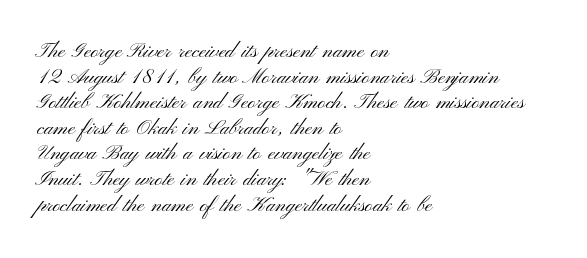
Does extra space separate the letters? No, they use regular spacing. The passage is arranged the way most books set body copy — flush left. The area under the type is left untouched. The face looks like a standard text weight, possibly lighter.
